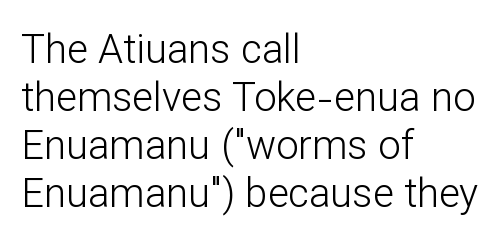
Q: Is the text bold? A: No.
Q: Is the text italic (slanted)? A: No, it is upright.
Q: Is the typeface a serif or a sans-serif typeface? A: Sans-serif.
Q: Is the text underlined? A: No.
Q: How is the paragraph aligned? A: Left-aligned.
Q: Is the spacing between letters normal or unusually wide? A: Normal.
Q: Width (condensed, normal, or wide)? A: Normal.
Q: Stroke contrast? A: Low.
Q: x-height? A: Medium.
Q: Monospaced? A: No.
